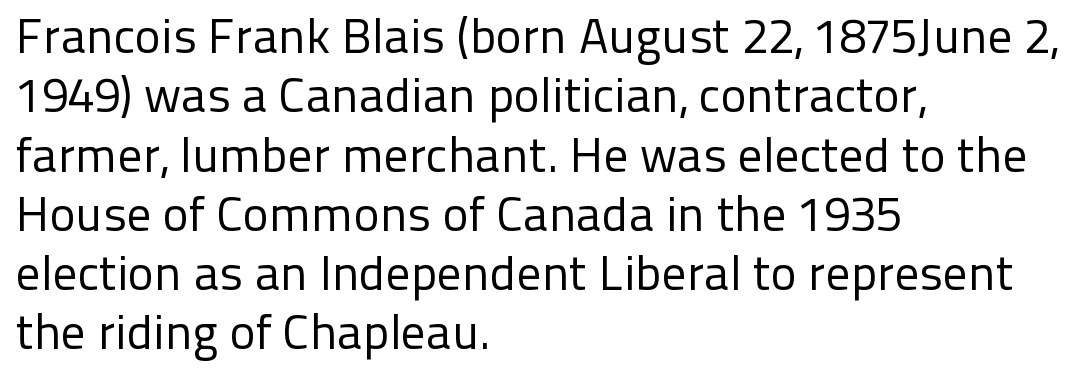
Varying glyph widths throughout — classic text-font behaviour. If you drew a line through each stem, it would be perfectly vertical. Short and long lines alike share a common starting point at left. The strokes carry an ordinary text weight at most. Just letters on the line, the space beneath them empty. This rendering leaves character spacing at its baseline value.
